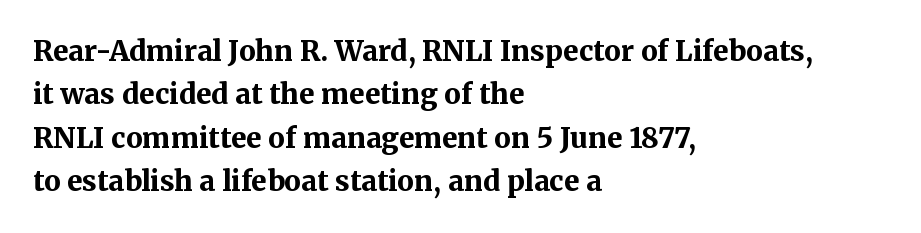
Q: Is the text bold? A: Yes.
Q: Is the text italic (slanted)? A: No, it is upright.
Q: Is the typeface a serif or a sans-serif typeface? A: Serif.
Q: Is the text underlined? A: No.
Q: How is the paragraph aligned? A: Left-aligned.
Q: Is the spacing between letters normal or unusually wide? A: Normal.
Q: Is the spacing between lines tight, normal or loose? A: Normal.
Q: Width (condensed, normal, or wide)? A: Normal.
Q: Stroke contrast? A: Medium.
Q: x-height? A: Medium.
Q: Monospaced? A: No.
